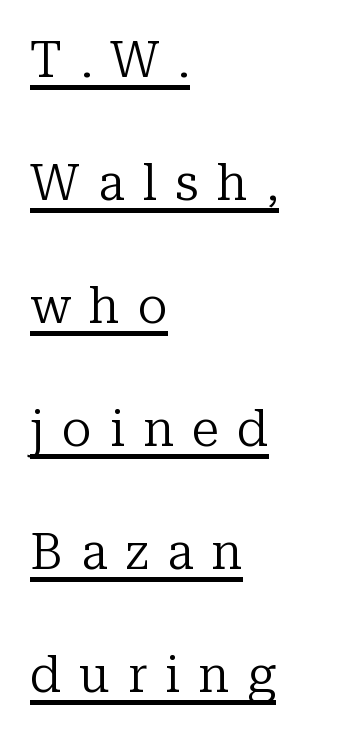
Classification — serif. Like a heading marked for emphasis, these lines bear an underscore. This sample has the flowing, uneven cadence of proportional lettering. Compared with a typical body face, this is equally light or lighter still. The block of text is sparse from top to bottom, with ample space between rows.
